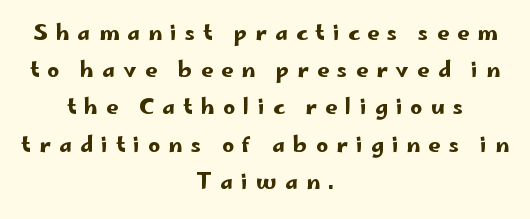
{"italic": "no", "underline": "no", "align": "center", "line_spacing_ratio": 1.77, "letter_spacing": "wide", "letter_spacing_em": 0.39, "glyph_px": 21}
